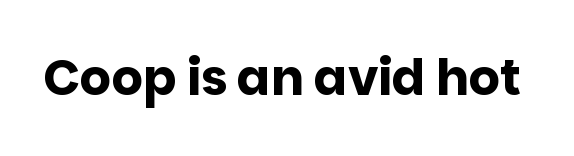
{"serif": "no", "italic": "no", "bold": "yes", "weight": "bold", "width": "normal", "stroke_contrast": "low", "x_height": "large", "monospaced": "no", "underline": "no", "letter_spacing": "normal", "letter_spacing_em": 0.0, "glyph_px": 49}
